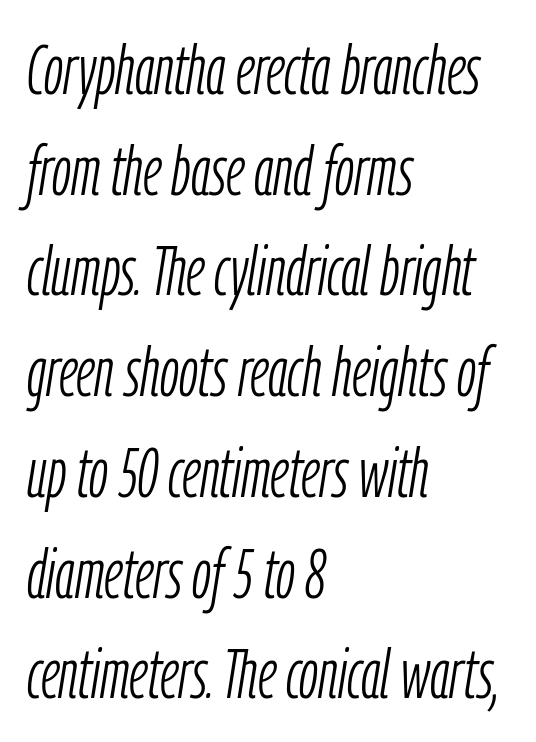
{"italic": "yes", "lean": "right", "slant_degrees": 9, "bold": "no", "weight": "light", "width": "condensed", "stroke_contrast": "low", "x_height": "medium", "monospaced": "no", "underline": "no", "align": "left", "line_spacing": "normal", "line_spacing_ratio": 1.46, "letter_spacing": "normal", "letter_spacing_em": 0.0, "glyph_px": 69}
